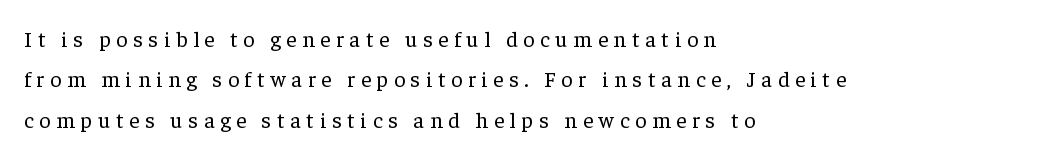
The area under the type is left untouched. The ragged edge is on the right, which tells us the setting is flush left. Weight: not bold — regular or lighter. Tracking here is generous; glyphs stand well apart from one another. The letters stand straight up with perfectly vertical stems.
